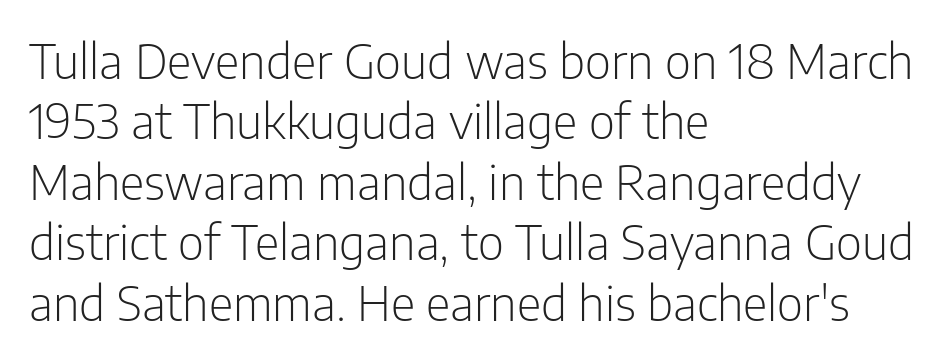
{"serif": "no", "italic": "no", "bold": "no", "weight": "light", "width": "condensed", "stroke_contrast": "low", "x_height": "medium", "monospaced": "no", "underline": "no", "align": "left", "line_spacing": "normal", "line_spacing_ratio": 1.26, "letter_spacing": "normal", "letter_spacing_em": 0.0, "glyph_px": 48}
